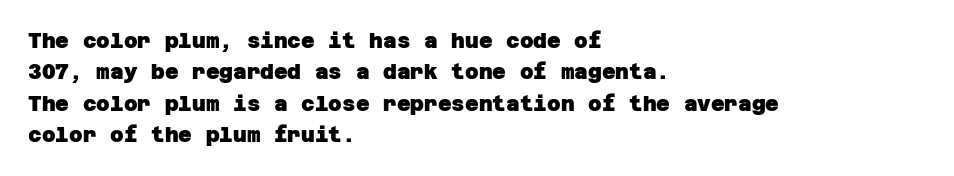
Q: Is the text bold? A: Yes.
Q: Is the text underlined? A: No.
Q: How is the paragraph aligned? A: Left-aligned.
Q: Is the spacing between letters normal or unusually wide? A: Normal.
Q: Is the spacing between lines tight, normal or loose? A: Normal.
